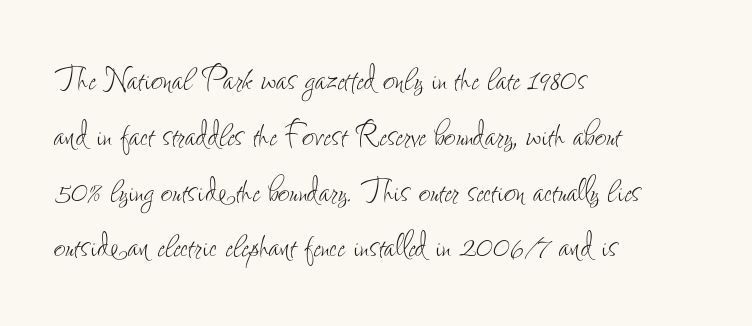
Q: Is the text bold? A: No.
Q: Is the text italic (slanted)? A: Yes.
Q: Is the text underlined? A: No.
Q: How is the paragraph aligned? A: Left-aligned.
Q: Is the spacing between letters normal or unusually wide? A: Normal.
Q: Is the spacing between lines tight, normal or loose? A: Normal.
Q: Width (condensed, normal, or wide)? A: Condensed.
Q: Stroke contrast? A: Low.
Q: x-height? A: Small.
Q: Monospaced? A: No.
